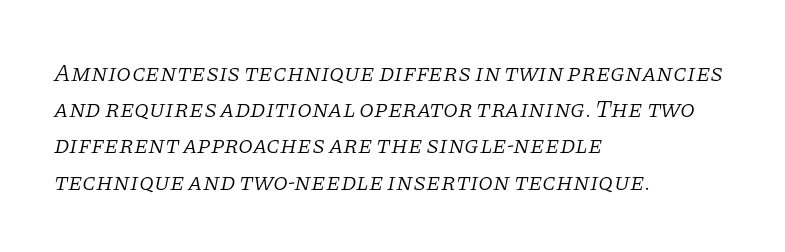
The lines in this sample share a left origin and differ only in where they stop. Glance below the letters and you will spot only blank space. On a weight scale, this lands at 450 or below. The line-height multiplier appears to be the usual default. The rendering keeps characters at their native spacing.
